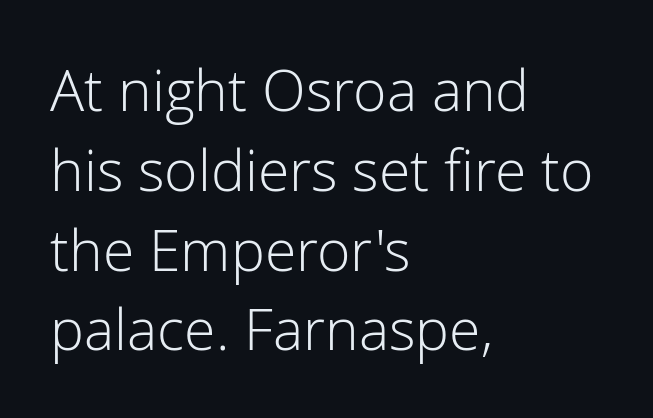
The image shows 57 px light sans-serif type, upright; set left-aligned, normal line spacing (1.4x), normal letter spacing, not underlined; low stroke contrast and a medium x-height.
